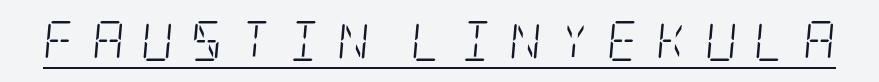
Weight class: somewhere from thin through regular. The rendered words wear a rule along their underside. Short note: letters widely spaced. Yep, that's italic — everything's leaning.
